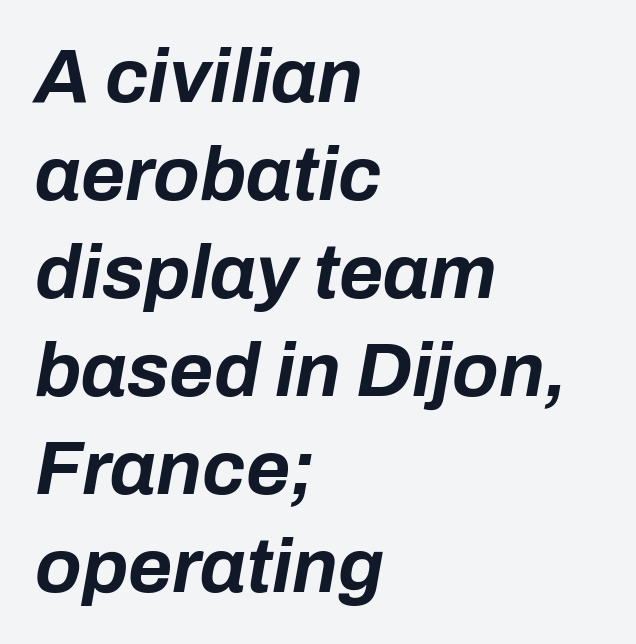
{"italic": "yes", "lean": "right", "slant_degrees": 10, "bold": "yes", "weight": "bold", "width": "normal", "stroke_contrast": "low", "x_height": "medium", "monospaced": "no", "underline": "no", "align": "left", "line_spacing": "normal", "line_spacing_ratio": 1.29, "letter_spacing": "normal", "letter_spacing_em": 0.0, "glyph_px": 76}
